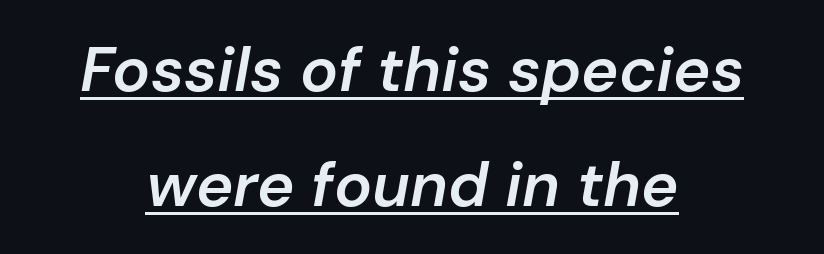
Q: Is the text bold? A: Semi-bold.
Q: Is the text italic (slanted)? A: Yes, it leans right by about 10 degrees.
Q: Is the text underlined? A: Yes.
Q: How is the paragraph aligned? A: Centered.
Q: Is the spacing between letters normal or unusually wide? A: Normal.
Q: Width (condensed, normal, or wide)? A: Normal.
Q: Stroke contrast? A: Low.
Q: x-height? A: Medium.
Q: Monospaced? A: No.
